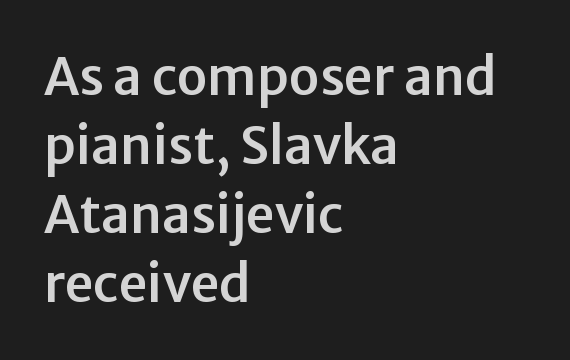
{"serif": "no", "italic": "no", "width": "normal", "stroke_contrast": "low", "x_height": "medium", "monospaced": "no", "underline": "no", "align": "left", "line_spacing": "normal", "line_spacing_ratio": 1.35, "letter_spacing": "normal", "letter_spacing_em": 0.0, "glyph_px": 51}
